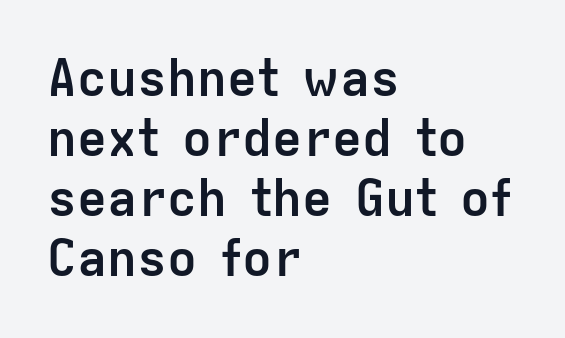
Q: Is the text bold? A: Yes.
Q: Is the text italic (slanted)? A: No, it is upright.
Q: Is the typeface a serif or a sans-serif typeface? A: Sans-serif.
Q: Is the text underlined? A: No.
Q: How is the paragraph aligned? A: Left-aligned.
Q: Is the spacing between letters normal or unusually wide? A: Normal.
Q: Width (condensed, normal, or wide)? A: Normal.
Q: Stroke contrast? A: Low.
Q: x-height? A: Medium.
Q: Monospaced? A: No.
